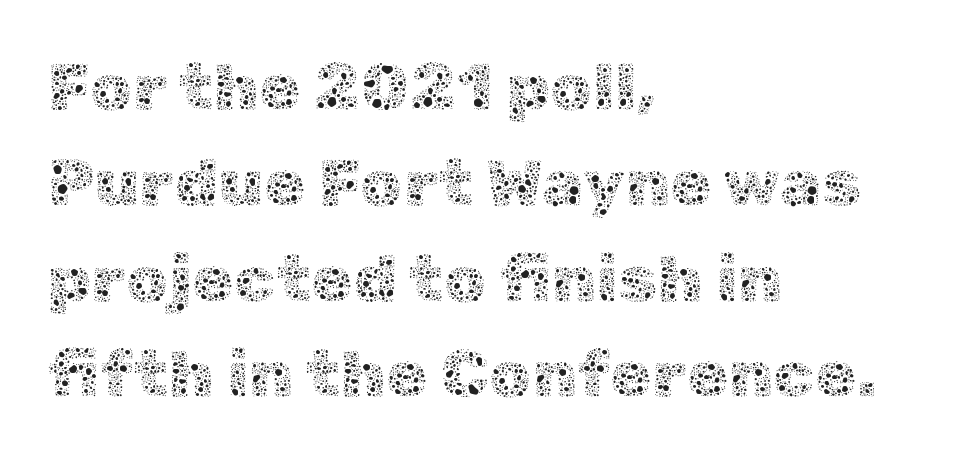
The image shows 67 px thin type, upright; set left-aligned, normal line spacing (1.43x), normal letter spacing, not underlined; a medium x-height.
